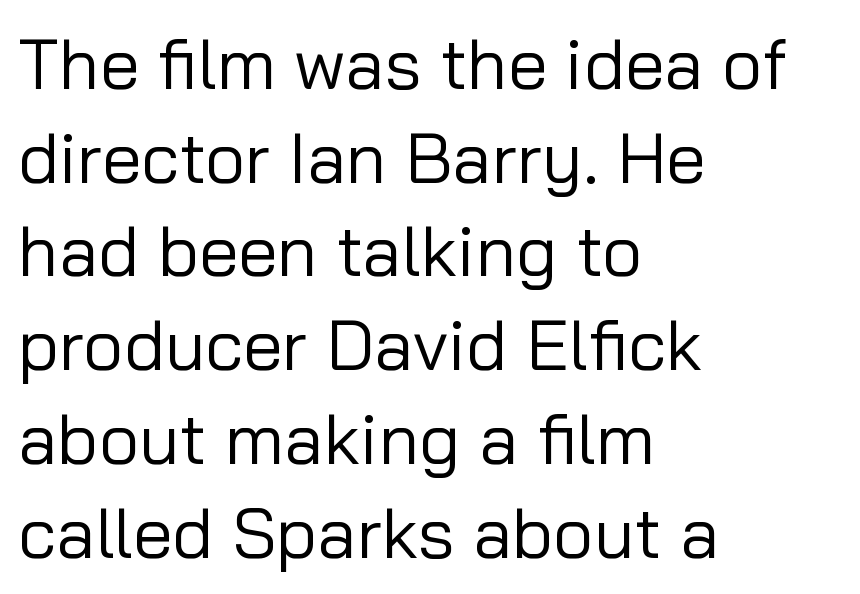
The image shows 71 px regular-weight sans-serif type, upright; set left-aligned, normal line spacing (1.32x), normal letter spacing, not underlined; low stroke contrast and a medium x-height.
